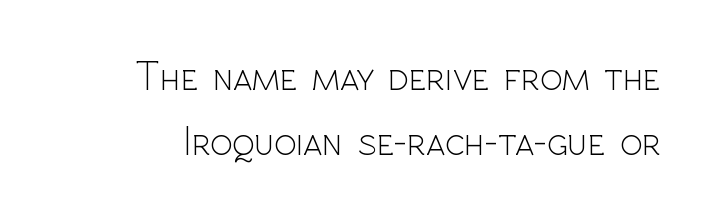
Here the glyphs are tracked normally, forming tight word shapes. Rendered with straight, roman letterforms. Each letter's strokes conclude bluntly, with no projecting serifs. The passage shown is typed in a proportional face where columns would drift. Is there much room between lines? A standard amount, neither cramped nor airy. Nothing heavy about these letters — not bold at all.
